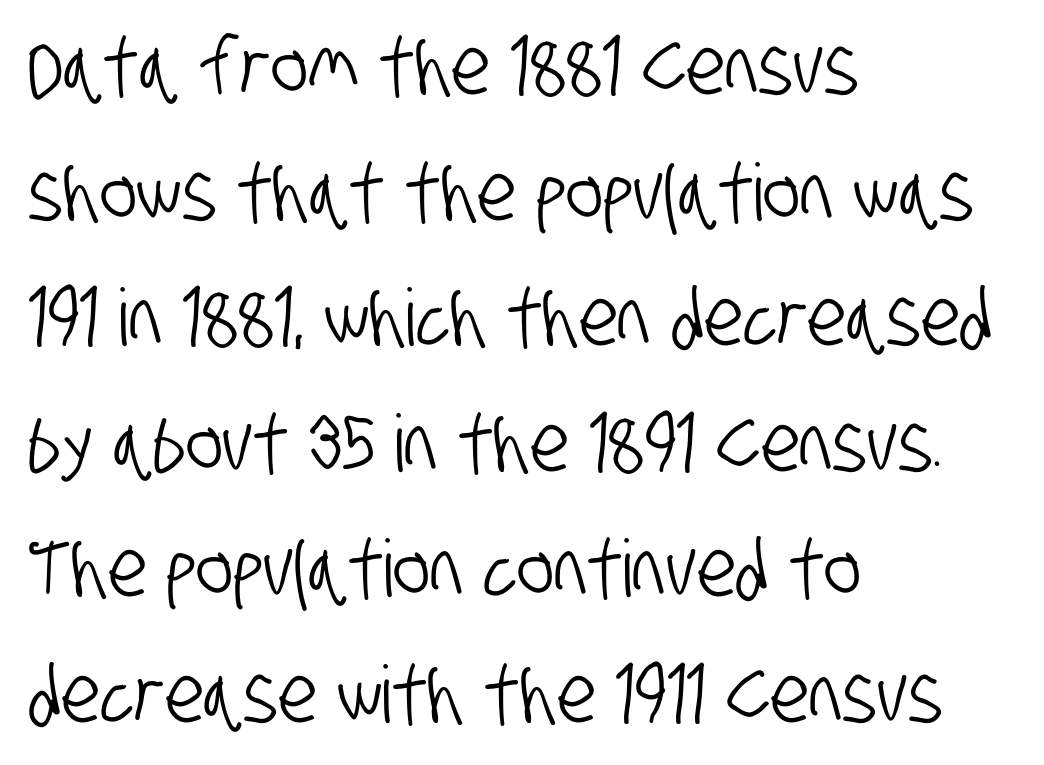
{"serif": "no", "width": "condensed", "stroke_contrast": "low", "x_height": "large", "monospaced": "no", "underline": "no", "align": "left", "line_spacing": "normal", "line_spacing_ratio": 1.59, "letter_spacing": "normal", "letter_spacing_em": 0.0, "glyph_px": 79}
